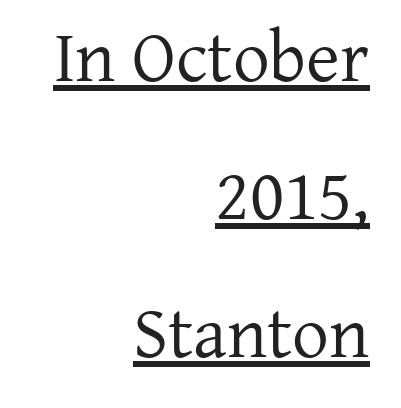
Between one letter and the next there's only the usual sliver of space. Every word sits above its own underline. The letters stand straight up with perfectly vertical stems. A serif font was chosen for this passage. These lines are set flush right with a ragged left edge. Weight: not bold — regular or lighter.
